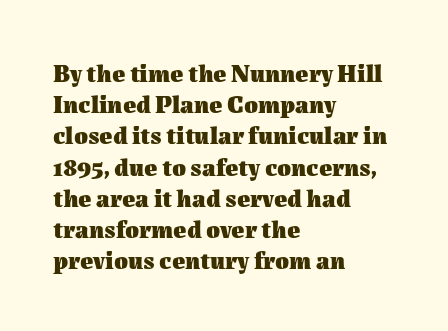
Caption: standard tracking, unaltered. Weight: bold. Line beginnings align vertically; line endings do not. The type sits square on the baseline with zero lean.
